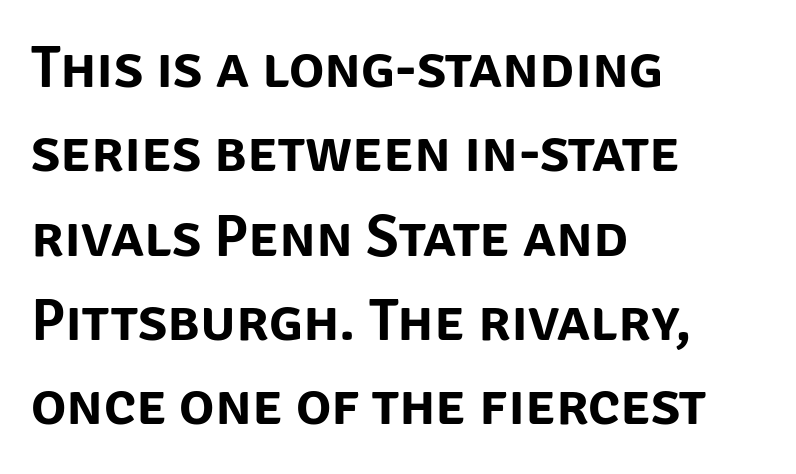
The compositor pushed each line to the left boundary. Spacing verdict: proportional, widths tailored to each character. The space between consecutive lines is moderate. It's the straight-up-and-down kind of type.
